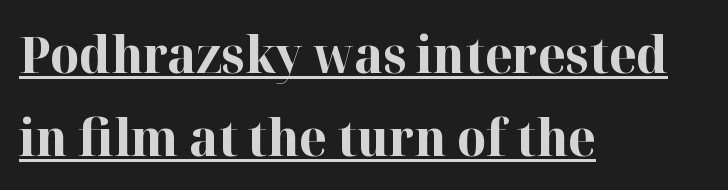
Q: Is the text bold? A: Yes.
Q: Is the text italic (slanted)? A: No, it is upright.
Q: Is the typeface a serif or a sans-serif typeface? A: Serif.
Q: Is the text underlined? A: Yes.
Q: How is the paragraph aligned? A: Left-aligned.
Q: Is the spacing between letters normal or unusually wide? A: Normal.
Q: Is the spacing between lines tight, normal or loose? A: Normal.
Q: Width (condensed, normal, or wide)? A: Normal.
Q: Stroke contrast? A: High.
Q: x-height? A: Medium.
Q: Monospaced? A: No.
